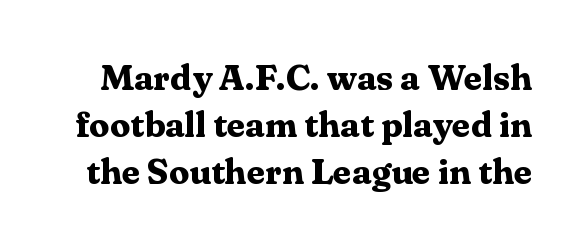
Here the designer chose a conventional face with non-uniform glyph widths. The glyphs in this specimen are seriffed. Quick note: interline space is typical. The tracking reads as untouched default to a designer's eye. Quick note: not italic, upright.
